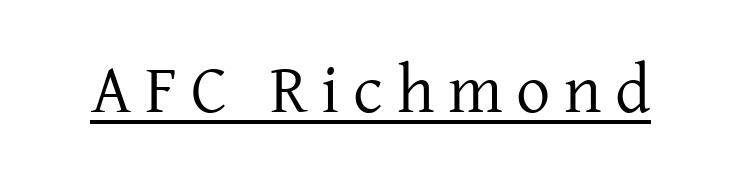
{"serif": "yes", "italic": "no", "bold": "no", "weight": "regular", "width": "normal", "stroke_contrast": "low", "x_height": "medium", "monospaced": "no", "underline": "yes", "letter_spacing": "wide", "letter_spacing_em": 0.2, "glyph_px": 68}
